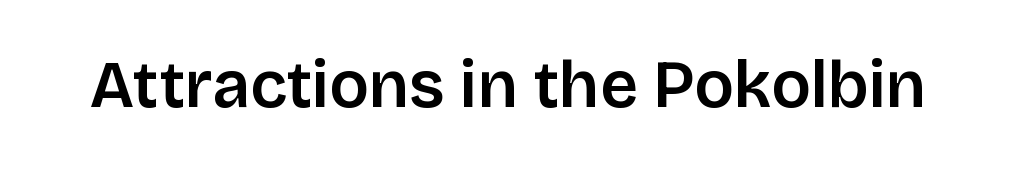
The image shows 66 px sans-serif type, upright; set normal letter spacing, not underlined; low stroke contrast and a large x-height.
